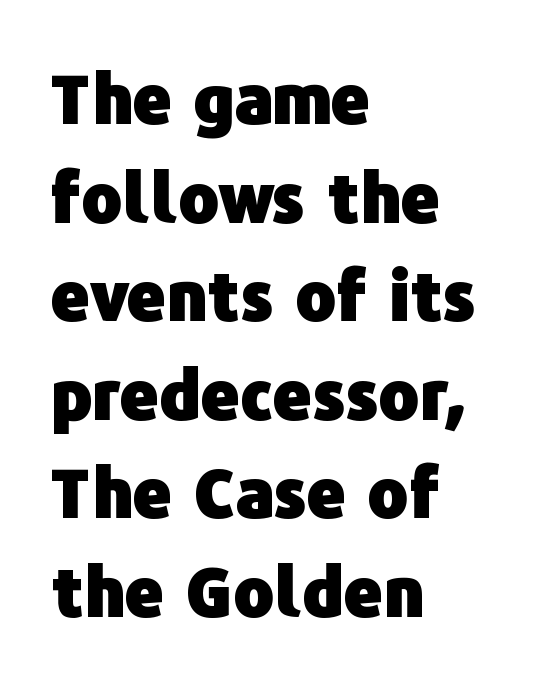
{"serif": "no", "italic": "no", "bold": "yes", "weight": "heavy", "width": "normal", "stroke_contrast": "low", "x_height": "medium", "monospaced": "no", "underline": "no", "align": "left", "line_spacing": "normal", "line_spacing_ratio": 1.45, "letter_spacing": "normal", "letter_spacing_em": 0.0, "glyph_px": 68}
